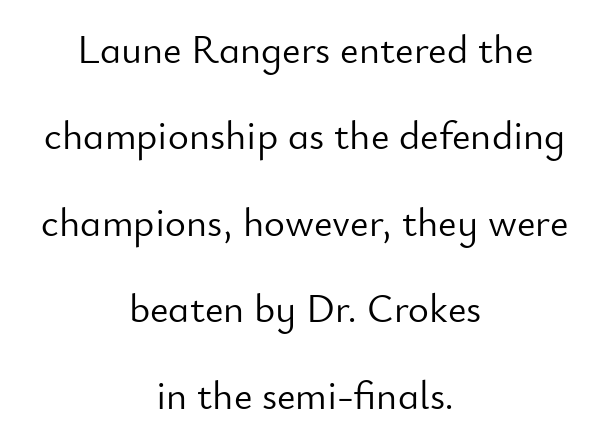
Only glyphs here, with clear space below each row. This sample has the flowing, uneven cadence of proportional lettering. Summary of weight: not heavy and not bold. Characters remain perfectly vertical along every line. Caption: standard tracking, unaltered.
